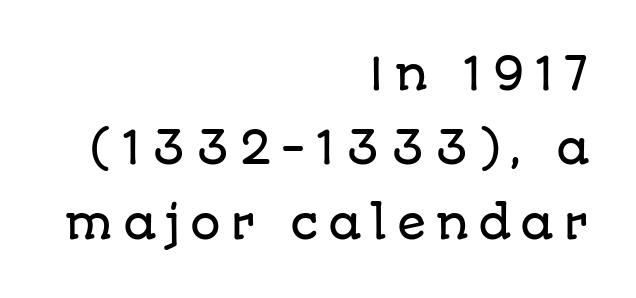
Words appear elongated and porous because spacing is wide. The passage is arranged like a letterhead date or caption credit — flush right. Every character sits straight up, as roman type does. Each letter keeps its own natural width here, so spacing adapts to shape. Typographically, this falls in the sans-serif category. Plain, unruled lines of type.
